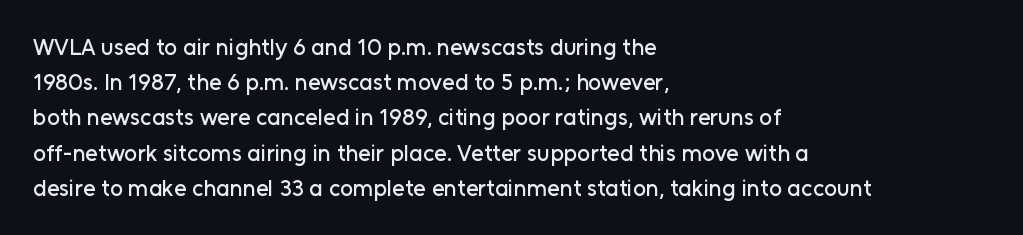
The designer left line spacing at the default. The face used here is rendered with its standard letterfit. The letters stand upright; this is a roman face. The rag falls on the right side of this text block. The words here are not underlined.
